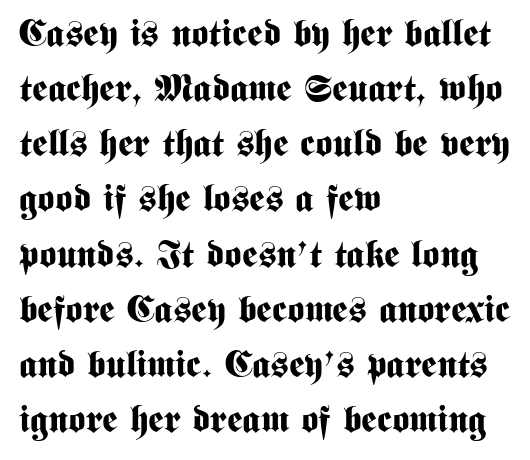
Q: Is the text bold? A: Yes.
Q: Is the text italic (slanted)? A: No, it is upright.
Q: Is the typeface a serif or a sans-serif typeface? A: Sans-serif.
Q: Is the text underlined? A: No.
Q: How is the paragraph aligned? A: Left-aligned.
Q: Is the spacing between letters normal or unusually wide? A: Normal.
Q: Is the spacing between lines tight, normal or loose? A: Normal.
Q: Width (condensed, normal, or wide)? A: Condensed.
Q: Stroke contrast? A: Medium.
Q: x-height? A: Medium.
Q: Monospaced? A: No.
